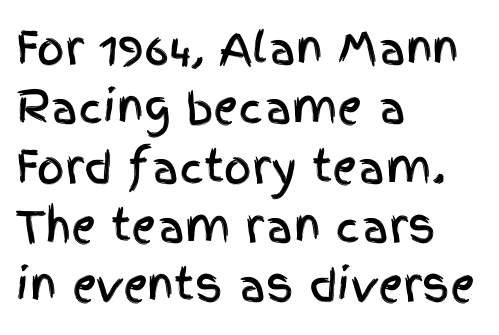
Q: Is the text italic (slanted)? A: No, it is upright.
Q: Is the typeface a serif or a sans-serif typeface? A: Sans-serif.
Q: Is the text underlined? A: No.
Q: How is the paragraph aligned? A: Left-aligned.
Q: Is the spacing between letters normal or unusually wide? A: Normal.
Q: Is the spacing between lines tight, normal or loose? A: Normal.
Q: Width (condensed, normal, or wide)? A: Condensed.
Q: x-height? A: Large.
Q: Monospaced? A: No.
